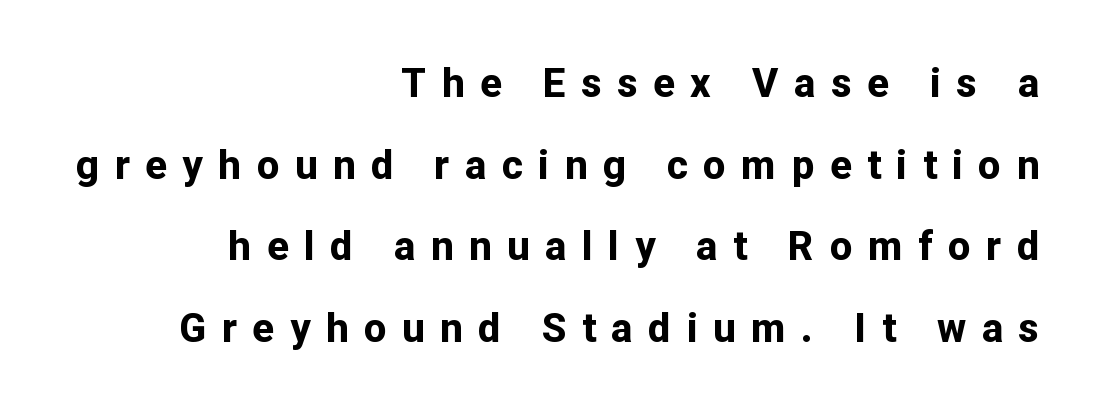
Nothing sits at the stroke ends, so this counts as sans-serif. Horizontal bands of white between lines are thick stripes. This sample is right-justified, so line beginnings fall wherever the words allow. Spacing between characters has been opened up far beyond the box default. Do the characters align in a grid? No, the font is proportional.
